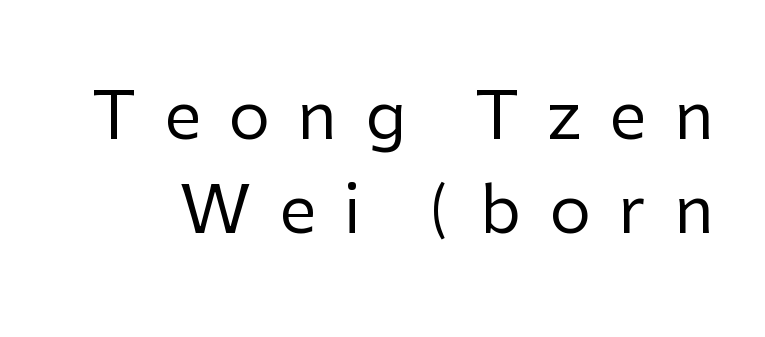
A normal amount of white space separates one row of letters from the next. Grotesque or geometric, the face here clearly has no serifs. The letters stand upright; this is a roman face. This sample has the flowing, uneven cadence of proportional lettering. Honestly, the letter spacing is so wide it's the main thing you notice.
